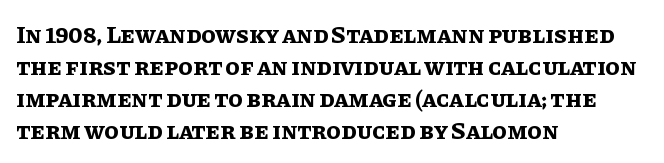
Q: Is the text bold? A: Yes.
Q: Is the text italic (slanted)? A: No, it is upright.
Q: Is the text underlined? A: No.
Q: How is the paragraph aligned? A: Left-aligned.
Q: Is the spacing between letters normal or unusually wide? A: Normal.
Q: Is the spacing between lines tight, normal or loose? A: Normal.
